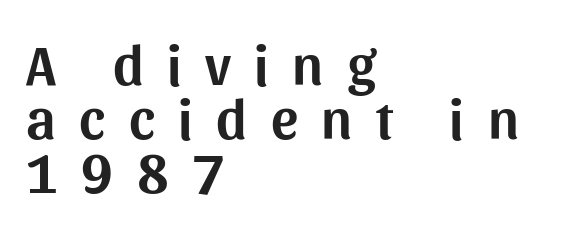
{"serif": "no", "italic": "no", "width": "normal", "stroke_contrast": "medium", "x_height": "medium", "monospaced": "no", "underline": "no", "align": "left", "line_spacing": "tight", "line_spacing_ratio": 0.95, "letter_spacing": "wide", "letter_spacing_em": 0.41, "glyph_px": 57}
